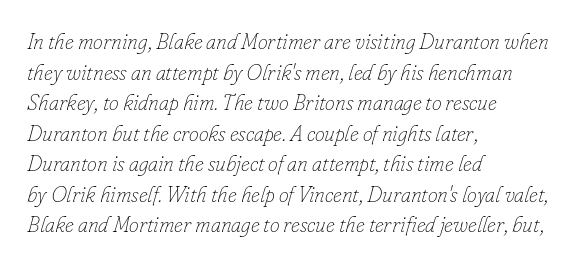
The image shows 22 px text type, italic (leaning right); set left-aligned, normal line spacing (1.39x), normal letter spacing, not underlined.
